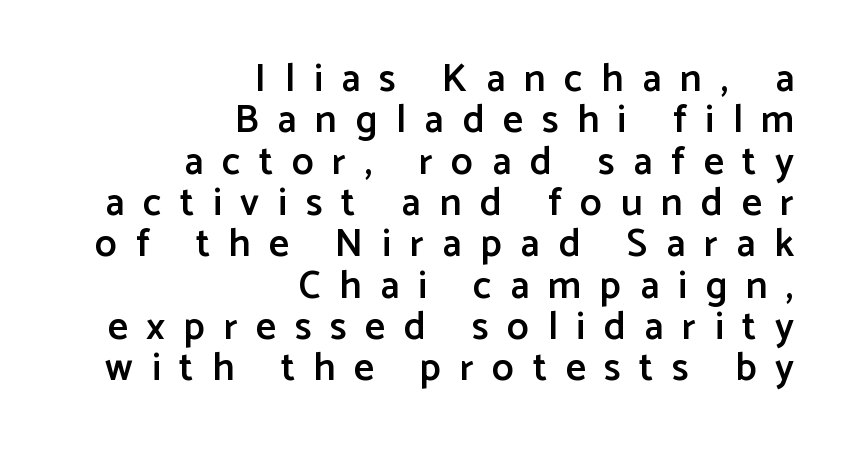
{"serif": "no", "italic": "no", "bold": "semi", "weight": "semibold", "width": "normal", "stroke_contrast": "low", "x_height": "medium", "monospaced": "no", "underline": "no", "align": "right", "line_spacing": "tight", "line_spacing_ratio": 1.06, "letter_spacing": "wide", "letter_spacing_em": 0.48, "glyph_px": 39}
